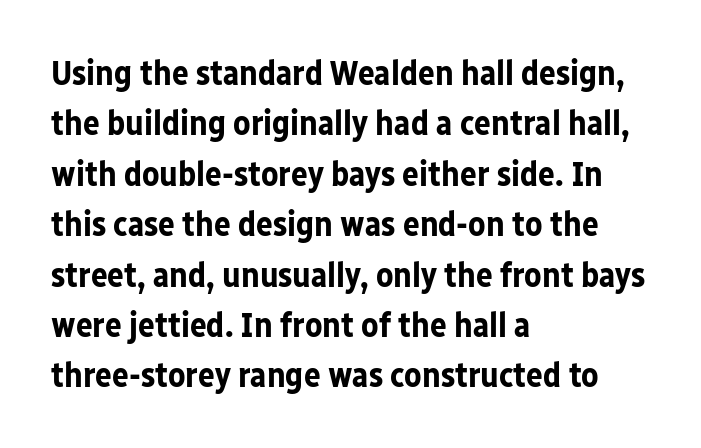
{"serif": "no", "italic": "no", "bold": "yes", "weight": "bold", "width": "normal", "stroke_contrast": "low", "x_height": "medium", "monospaced": "no", "underline": "no", "align": "left", "line_spacing": "normal", "line_spacing_ratio": 1.44, "letter_spacing": "normal", "letter_spacing_em": 0.0, "glyph_px": 35}
